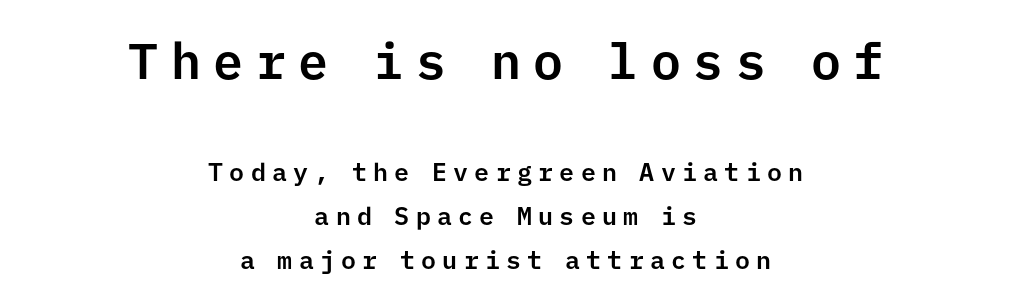
{"serif": "no", "italic": "no", "width": "normal", "stroke_contrast": "low", "x_height": "medium", "monospaced": "yes", "underline": "no", "align": "center", "line_spacing_ratio": 1.76, "letter_spacing": "wide", "letter_spacing_em": 0.25, "larger_block": "first", "size_ratio": 2.0, "glyph_px": 50}
